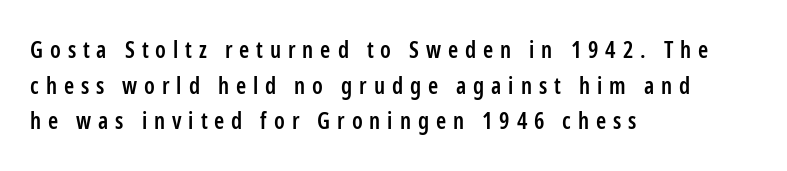
The image shows 23 px text type, upright; set left-aligned, normal line spacing (1.55x), unusually wide letter spacing (+0.3 em), not underlined.
